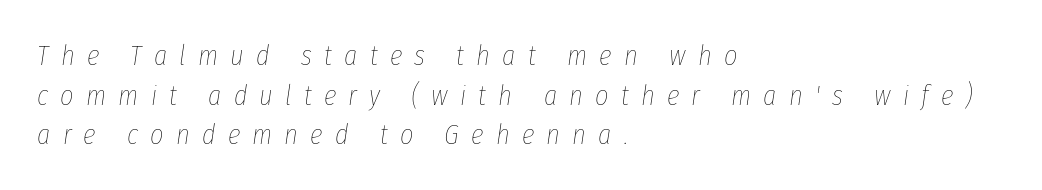
The image shows 29 px thin, condensed type, italic (leaning right); set left-aligned, normal line spacing (1.37x), unusually wide letter spacing (+0.42 em), not underlined; low stroke contrast and a medium x-height.
